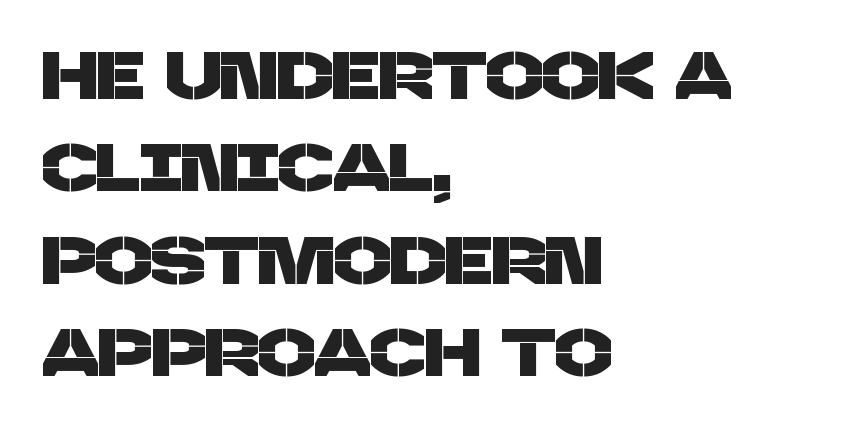
The image shows 67 px sans-serif type; set left-aligned, normal line spacing (1.38x), normal letter spacing, not underlined; low stroke contrast and a large x-height.
